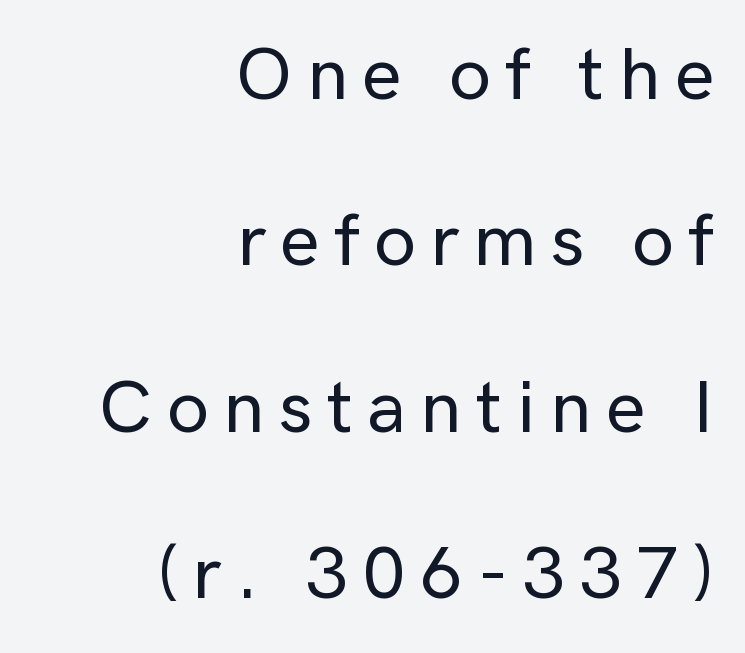
Q: Is the text italic (slanted)? A: No, it is upright.
Q: Is the typeface a serif or a sans-serif typeface? A: Sans-serif.
Q: Is the text underlined? A: No.
Q: How is the paragraph aligned? A: Right-aligned.
Q: Is the spacing between lines tight, normal or loose? A: Loose.
Q: Width (condensed, normal, or wide)? A: Normal.
Q: Stroke contrast? A: Low.
Q: x-height? A: Medium.
Q: Monospaced? A: No.
